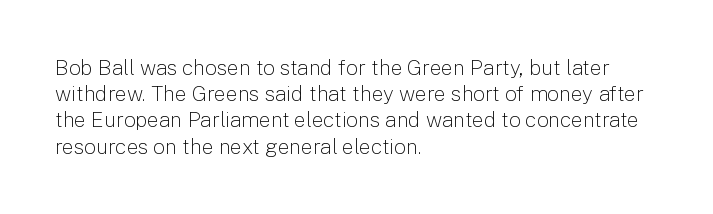
Does extra space separate the letters? No, they use regular spacing. Layout note: lines flush left. The area under the type is left untouched. This reads as an unemphasized weight, regular at the heaviest. This is roman type, the default non-slanted kind. Vertical spacing — default.
